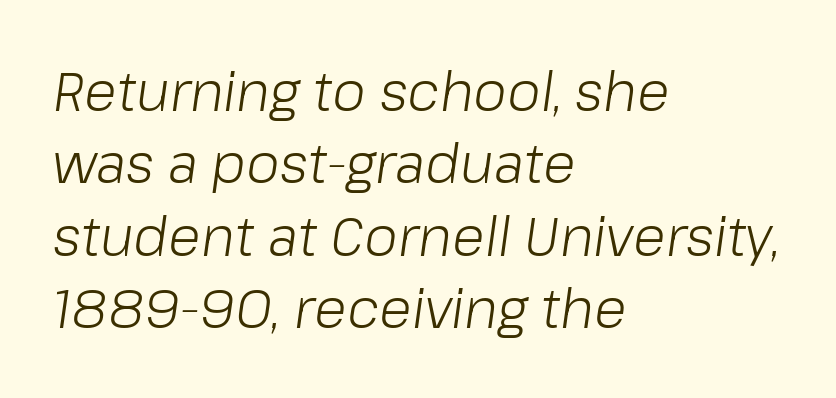
The image shows 54 px light type, italic (leaning right); set left-aligned, normal line spacing (1.34x), normal letter spacing, not underlined; low stroke contrast and a medium x-height.
